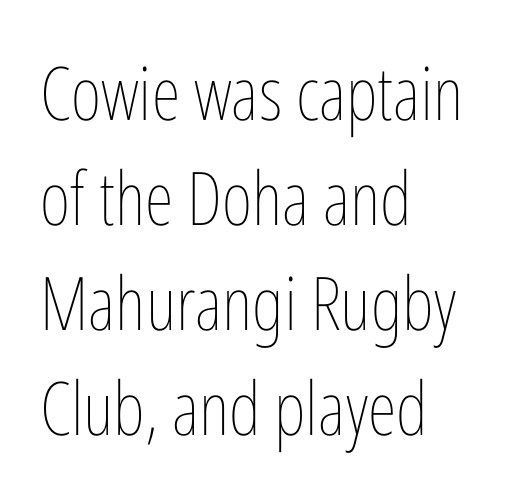
The image shows 74 px thin, condensed type, upright; set left-aligned, normal line spacing (1.42x), normal letter spacing, not underlined; low stroke contrast and a medium x-height.
